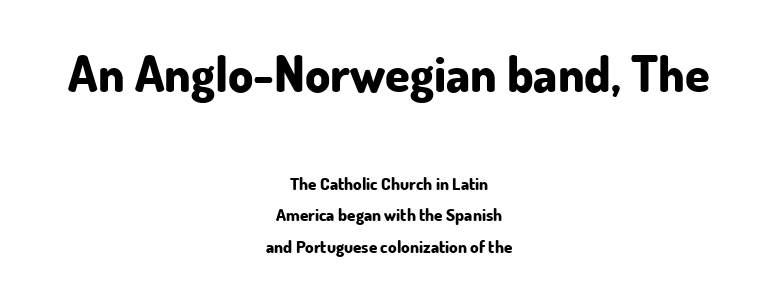
Of the two passages, the one on top uses the larger point size. The passage shown is not underscored anywhere. These lines are composed in type without serifs. A dark, heavy texture on the line: the type is bold. Posture: upright roman. The face used here is proportionally spaced, like ordinary book or web type.
